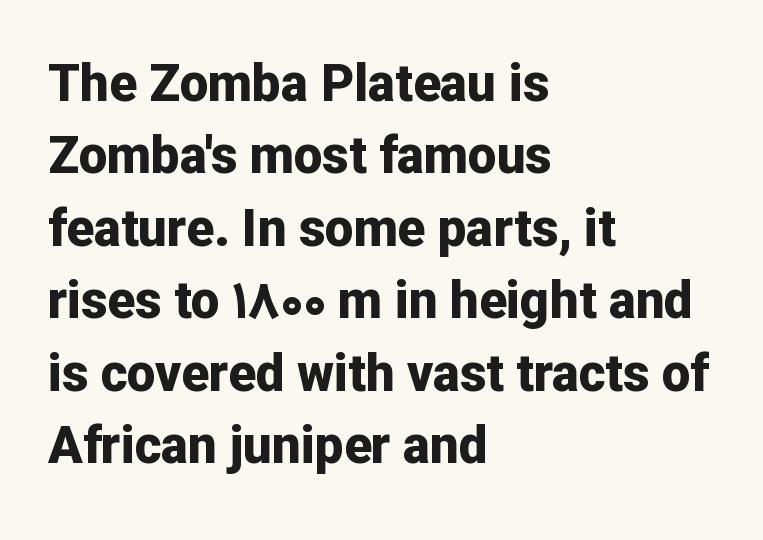
The image shows 51 px bold sans-serif type, upright; set left-aligned, normal line spacing (1.42x), normal letter spacing, not underlined; low stroke contrast and a medium x-height.
